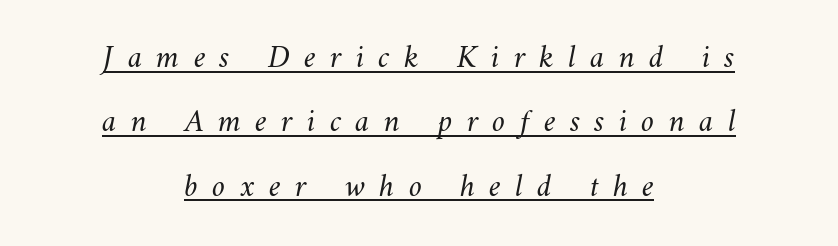
The image shows 33 px light type; set centered, loose line spacing (1.95x), unusually wide letter spacing (+0.43 em), underlined; medium stroke contrast and a small x-height.
